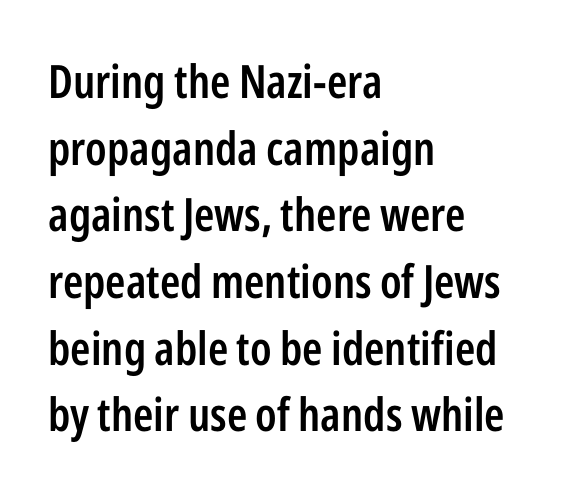
Q: Is the text bold? A: Semi-bold.
Q: Is the text italic (slanted)? A: No, it is upright.
Q: Is the typeface a serif or a sans-serif typeface? A: Sans-serif.
Q: Is the text underlined? A: No.
Q: How is the paragraph aligned? A: Left-aligned.
Q: Is the spacing between letters normal or unusually wide? A: Normal.
Q: Is the spacing between lines tight, normal or loose? A: Normal.
Q: Width (condensed, normal, or wide)? A: Condensed.
Q: Stroke contrast? A: Low.
Q: x-height? A: Medium.
Q: Monospaced? A: No.
